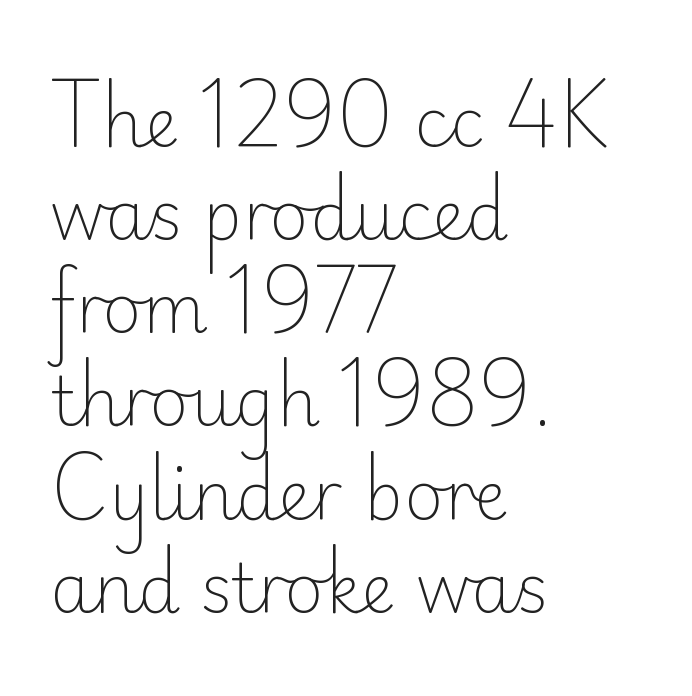
Varying glyph widths throughout — classic text-font behaviour. A sans-serif font was chosen for this passage. Quick note: underline off. Short and long lines alike share a common starting point at left. Posture: straight, roman, zero tilt.
